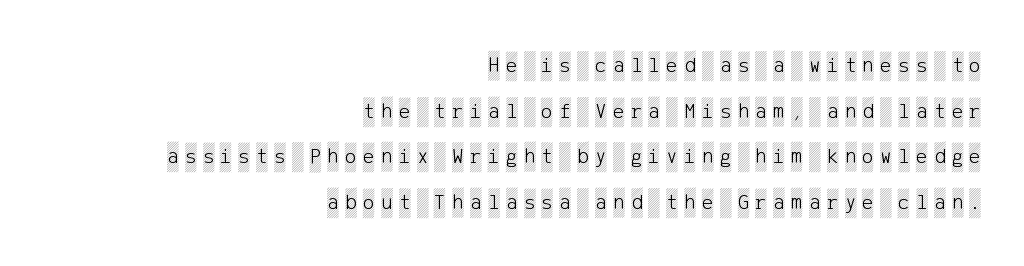
The image shows 22 px text type, upright; set right-aligned, loose line spacing (2.07x), unusually wide letter spacing (+0.28 em), not underlined.
